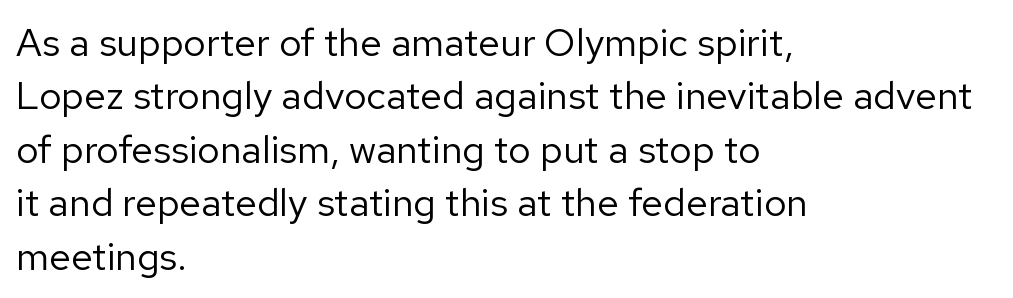
The glyphs in this specimen are sans serif. Compared with a typical body face, this is equally light or lighter still. The rendering keeps characters at their native spacing. You can tell it's not italic because the verticals are truly vertical.
